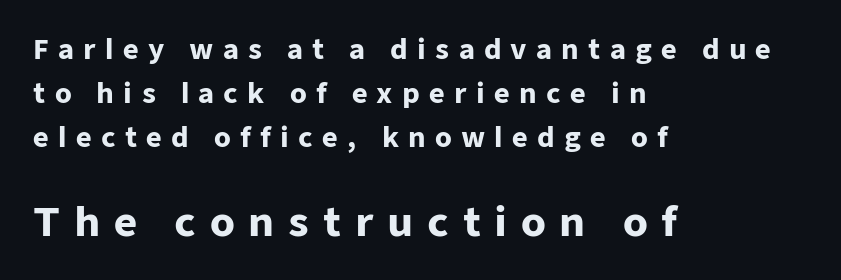
{"serif": "no", "italic": "no", "bold": "yes", "weight": "heavy", "width": "normal", "stroke_contrast": "low", "x_height": "medium", "monospaced": "no", "underline": "no", "align": "left", "line_spacing": "normal", "line_spacing_ratio": 1.63, "letter_spacing": "wide", "letter_spacing_em": 0.34, "larger_block": "second", "size_ratio": 1.48, "glyph_px": 40}
